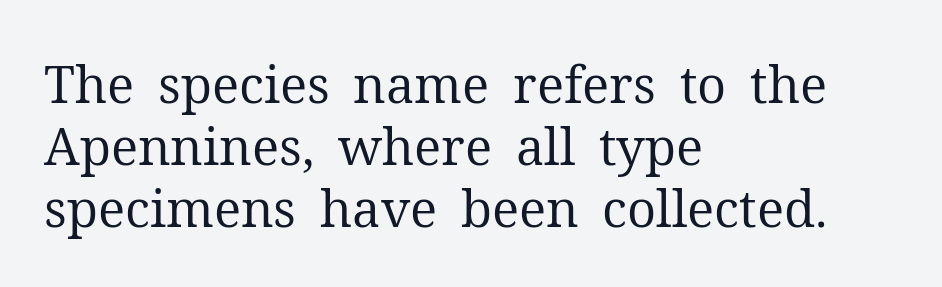
Q: Is the text bold? A: No.
Q: Is the text italic (slanted)? A: No, it is upright.
Q: Is the typeface a serif or a sans-serif typeface? A: Serif.
Q: Is the text underlined? A: No.
Q: How is the paragraph aligned? A: Left-aligned.
Q: Is the spacing between letters normal or unusually wide? A: Normal.
Q: Width (condensed, normal, or wide)? A: Normal.
Q: Stroke contrast? A: Medium.
Q: x-height? A: Medium.
Q: Monospaced? A: No.
